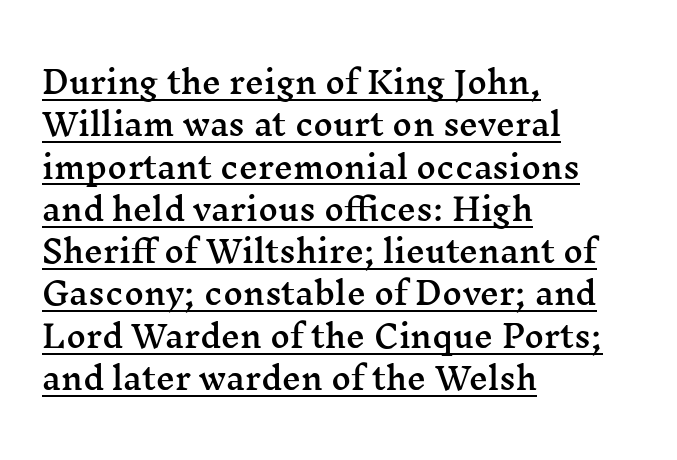
{"serif": "yes", "italic": "no", "width": "wide", "stroke_contrast": "medium", "x_height": "medium", "monospaced": "no", "underline": "yes", "align": "left", "line_spacing": "normal", "line_spacing_ratio": 1.41, "letter_spacing": "normal", "letter_spacing_em": 0.0, "glyph_px": 30}
